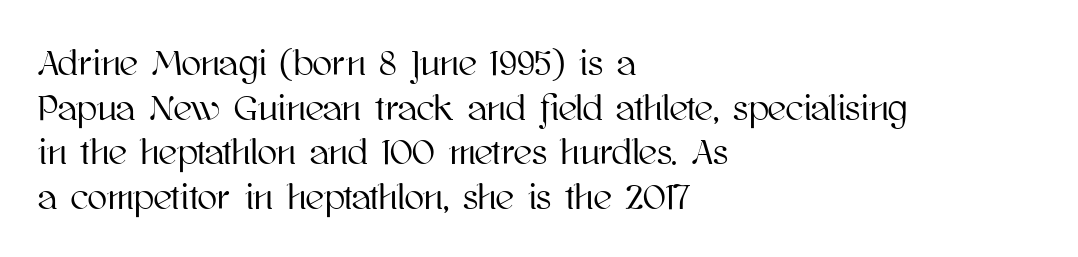
Q: Is the text italic (slanted)? A: No, it is upright.
Q: Is the text underlined? A: No.
Q: How is the paragraph aligned? A: Left-aligned.
Q: Is the spacing between letters normal or unusually wide? A: Normal.
Q: Width (condensed, normal, or wide)? A: Normal.
Q: Stroke contrast? A: High.
Q: x-height? A: Medium.
Q: Monospaced? A: No.
